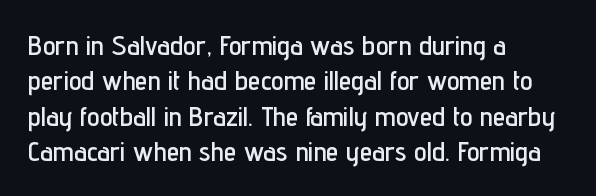
Q: Is the text italic (slanted)? A: No, it is upright.
Q: Is the typeface a serif or a sans-serif typeface? A: Sans-serif.
Q: Is the text underlined? A: No.
Q: How is the paragraph aligned? A: Left-aligned.
Q: Is the spacing between letters normal or unusually wide? A: Normal.
Q: Is the spacing between lines tight, normal or loose? A: Normal.
Q: Width (condensed, normal, or wide)? A: Condensed.
Q: Stroke contrast? A: Low.
Q: x-height? A: Medium.
Q: Monospaced? A: No.
